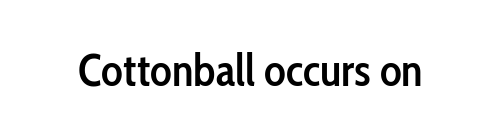
{"serif": "no", "italic": "no", "bold": "semi", "weight": "semibold", "width": "condensed", "stroke_contrast": "low", "x_height": "medium", "monospaced": "no", "underline": "no", "letter_spacing": "normal", "letter_spacing_em": 0.0, "glyph_px": 45}
